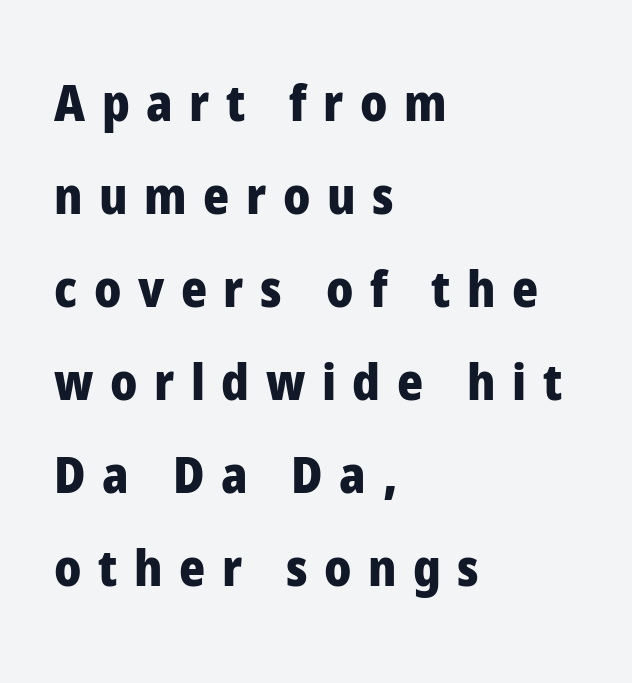
Horizontally, the lines are justified to the leading edge only. Check the space under the baseline: it is left empty. Caption: expanded tracking, letters set apart. These lines are rendered in a variable-pitch font. The characters look thick and weighty, a clear bold.
